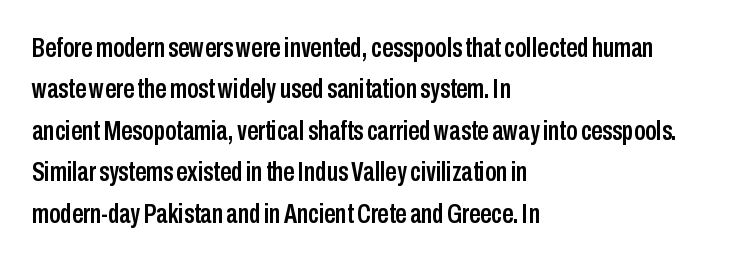
{"serif": "no", "italic": "no", "width": "condensed", "stroke_contrast": "low", "x_height": "medium", "monospaced": "no", "underline": "no", "align": "left", "line_spacing": "normal", "line_spacing_ratio": 1.48, "letter_spacing": "normal", "letter_spacing_em": 0.0, "glyph_px": 28}
